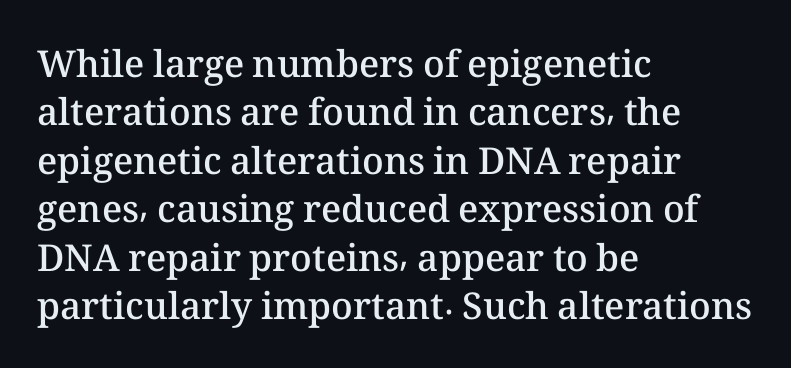
{"italic": "no", "bold": "semi", "weight": "semibold", "width": "normal", "stroke_contrast": "medium", "x_height": "medium", "monospaced": "no", "underline": "no", "align": "left", "line_spacing": "normal", "line_spacing_ratio": 1.31, "letter_spacing": "normal", "letter_spacing_em": 0.0, "glyph_px": 37}
